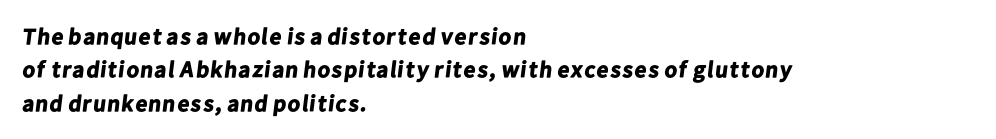
Has an underline been added? It has not. Evenly set lines give the paragraph a standard silhouette. No extra tracking has been applied to these lines. Every letter is thick-stroked: bold, no question. These lines stack with their left ends in a neat column.
